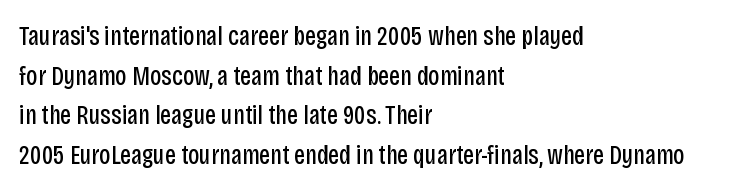
Q: Is the text bold? A: No.
Q: Is the text italic (slanted)? A: No, it is upright.
Q: Is the text underlined? A: No.
Q: How is the paragraph aligned? A: Left-aligned.
Q: Is the spacing between letters normal or unusually wide? A: Normal.
Q: Is the spacing between lines tight, normal or loose? A: Normal.
